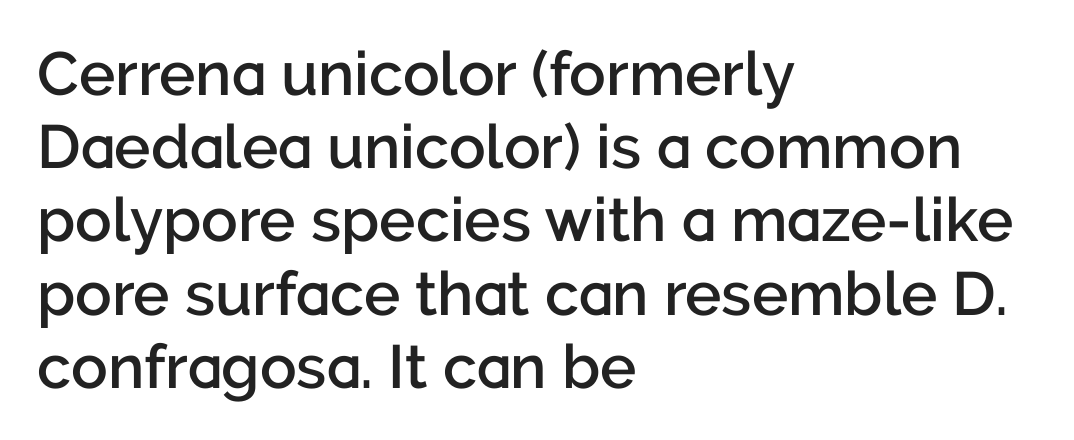
The image shows 61 px semibold sans-serif type, upright; set left-aligned, line spacing 1.2x, normal letter spacing, not underlined; low stroke contrast and a medium x-height.
